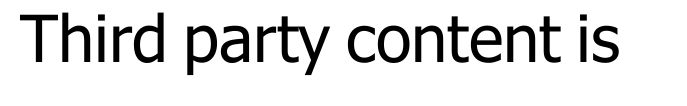
The image shows 65 px regular-weight sans-serif type, upright; set normal letter spacing, not underlined; low stroke contrast and a medium x-height.
